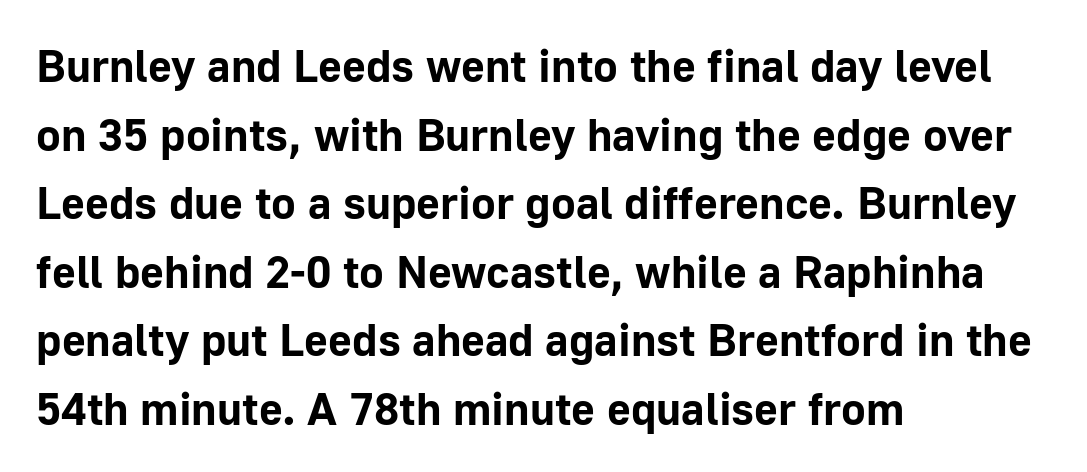
Q: Is the text bold? A: Yes.
Q: Is the text italic (slanted)? A: No, it is upright.
Q: Is the typeface a serif or a sans-serif typeface? A: Sans-serif.
Q: Is the text underlined? A: No.
Q: How is the paragraph aligned? A: Left-aligned.
Q: Is the spacing between letters normal or unusually wide? A: Normal.
Q: Is the spacing between lines tight, normal or loose? A: Normal.
Q: Width (condensed, normal, or wide)? A: Normal.
Q: Stroke contrast? A: Low.
Q: x-height? A: Medium.
Q: Monospaced? A: No.
